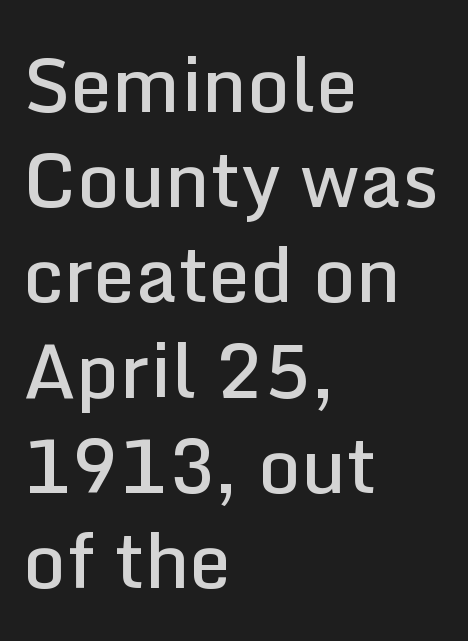
Q: Is the text bold? A: Semi-bold.
Q: Is the text italic (slanted)? A: No, it is upright.
Q: Is the typeface a serif or a sans-serif typeface? A: Sans-serif.
Q: Is the text underlined? A: No.
Q: How is the paragraph aligned? A: Left-aligned.
Q: Is the spacing between letters normal or unusually wide? A: Normal.
Q: Is the spacing between lines tight, normal or loose? A: Normal.
Q: Width (condensed, normal, or wide)? A: Normal.
Q: Stroke contrast? A: Low.
Q: x-height? A: Medium.
Q: Monospaced? A: No.
